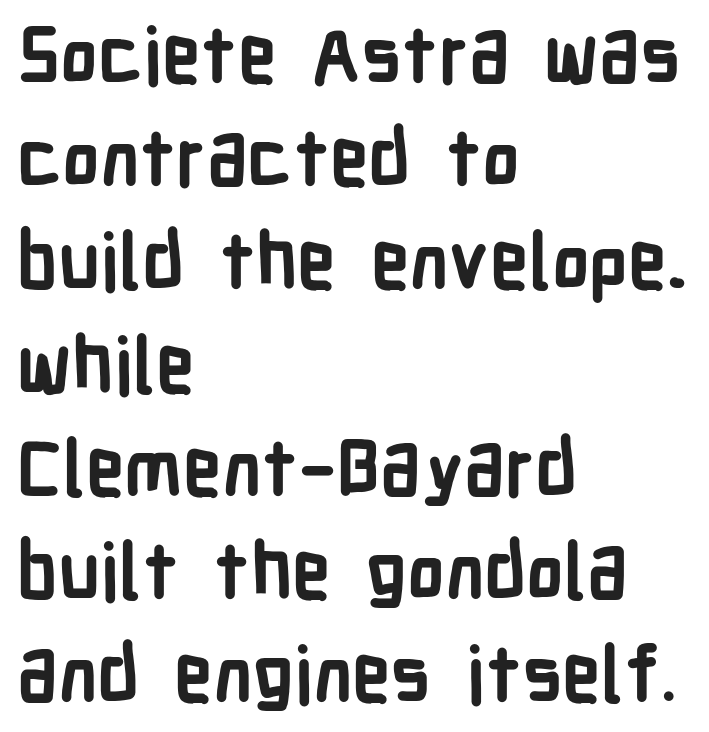
Q: Is the text bold? A: Yes.
Q: Is the text italic (slanted)? A: No, it is upright.
Q: Is the typeface a serif or a sans-serif typeface? A: Sans-serif.
Q: Is the text underlined? A: No.
Q: How is the paragraph aligned? A: Left-aligned.
Q: Is the spacing between letters normal or unusually wide? A: Normal.
Q: Is the spacing between lines tight, normal or loose? A: Normal.
Q: Width (condensed, normal, or wide)? A: Condensed.
Q: Stroke contrast? A: Low.
Q: x-height? A: Medium.
Q: Monospaced? A: No.
